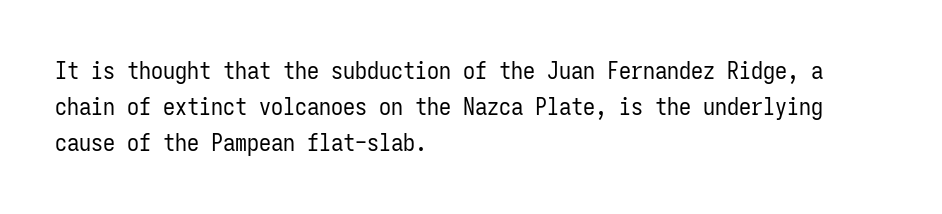
Default kerning and tracking; the words read as compact shapes. Tall strokes in this sample are plumb rather than angled. This rendering uses left alignment, leaving the right contour irregular. Students, observe: this is what conventionally led text looks like. Each stroke keeps to a modest, everyday thickness or less. Honestly, there is no underline to notice here at all.
